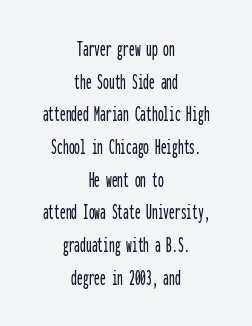
The image shows 23 px text type, upright; set centered, normal line spacing (1.42x), normal letter spacing, not underlined.
